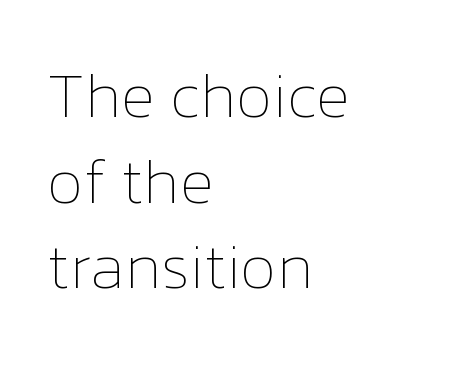
{"italic": "no", "bold": "no", "weight": "thin", "width": "normal", "stroke_contrast": "low", "x_height": "medium", "monospaced": "no", "underline": "no", "align": "left", "line_spacing": "normal", "line_spacing_ratio": 1.36, "letter_spacing": "normal", "letter_spacing_em": 0.0, "glyph_px": 63}
